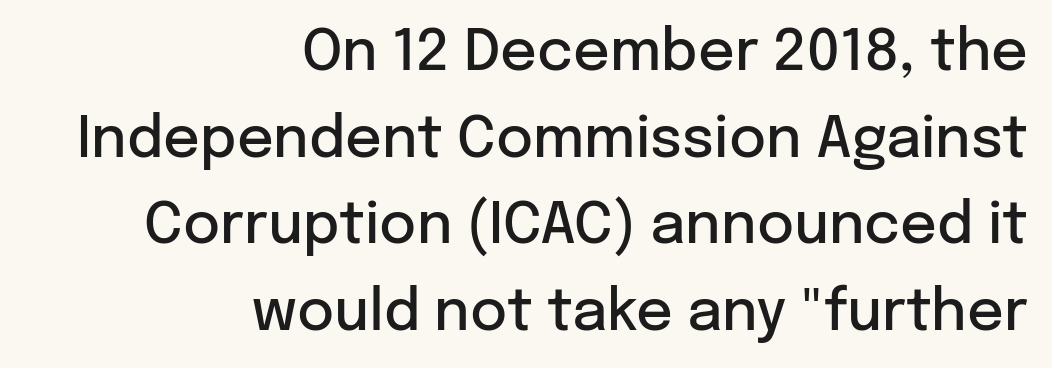
Q: Is the text bold? A: Semi-bold.
Q: Is the text italic (slanted)? A: No, it is upright.
Q: Is the typeface a serif or a sans-serif typeface? A: Sans-serif.
Q: Is the text underlined? A: No.
Q: How is the paragraph aligned? A: Right-aligned.
Q: Is the spacing between letters normal or unusually wide? A: Normal.
Q: Is the spacing between lines tight, normal or loose? A: Normal.
Q: Width (condensed, normal, or wide)? A: Normal.
Q: Stroke contrast? A: Low.
Q: x-height? A: Medium.
Q: Monospaced? A: No.
